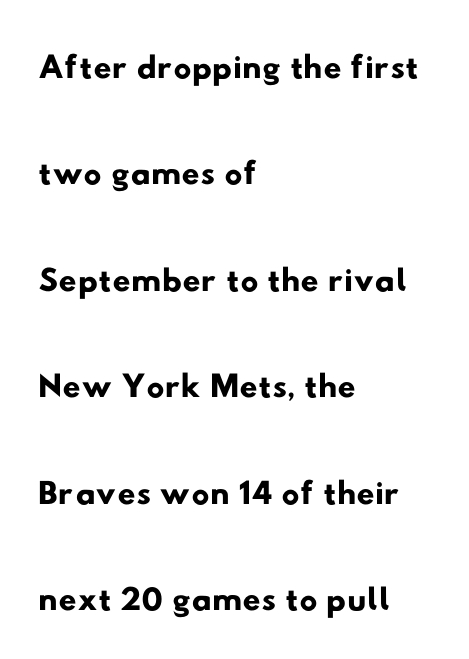
This rendering leaves character spacing at its baseline value. Just letters on the line, the space beneath them empty. The text was rendered using a sans face with plain stroke endings. How would I describe the line gaps? Wide and relaxed.
